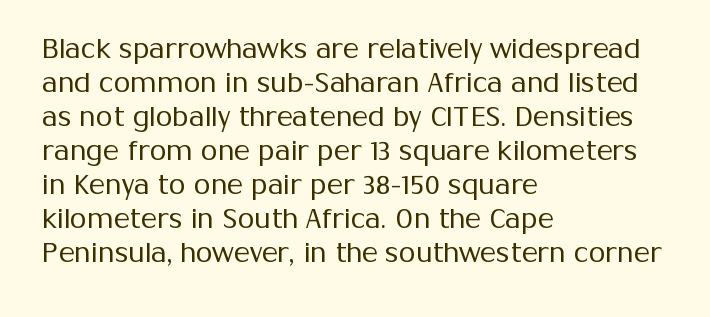
The image shows 27 px text type, upright; set left-aligned, normal line spacing (1.26x), normal letter spacing, not underlined.
